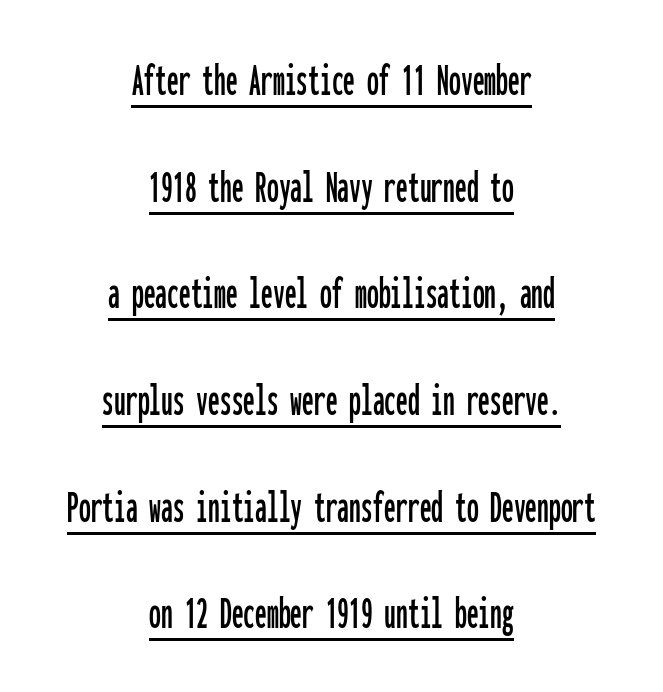
The setting favours the middle, as headings and verse often do. Underlining? Definitely there. Is this a fixed-width face? Yes — each glyph sits in an identical cell. The passage shown stacks its lines with a broad gap.
